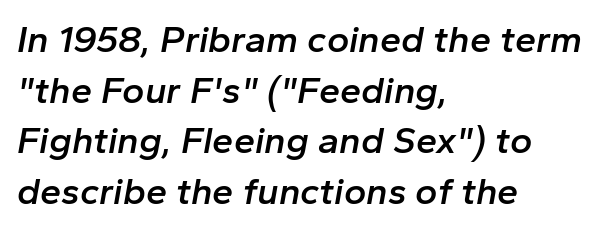
{"italic": "yes", "lean": "right", "slant_degrees": 10, "bold": "semi", "weight": "semibold", "width": "normal", "stroke_contrast": "low", "x_height": "medium", "monospaced": "no", "underline": "no", "align": "left", "line_spacing": "normal", "line_spacing_ratio": 1.33, "letter_spacing": "normal", "letter_spacing_em": 0.0, "glyph_px": 38}
